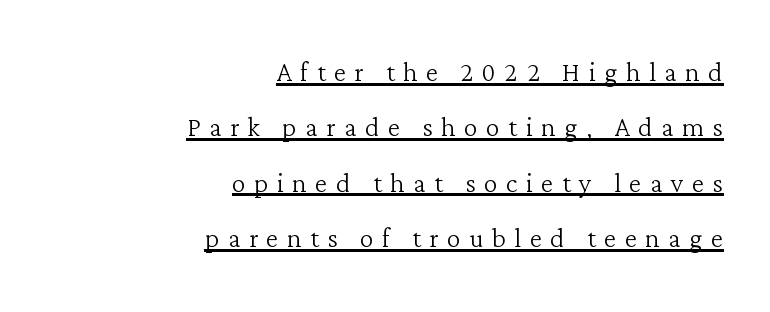
If you drew a ruler down the right edge, every line would touch it. A continuous stroke trails under the words, as in a hyperlink. Honestly, the row spacing looks completely unremarkable. Inter-character spacing is expanded well beyond the font's built-in metrics.
